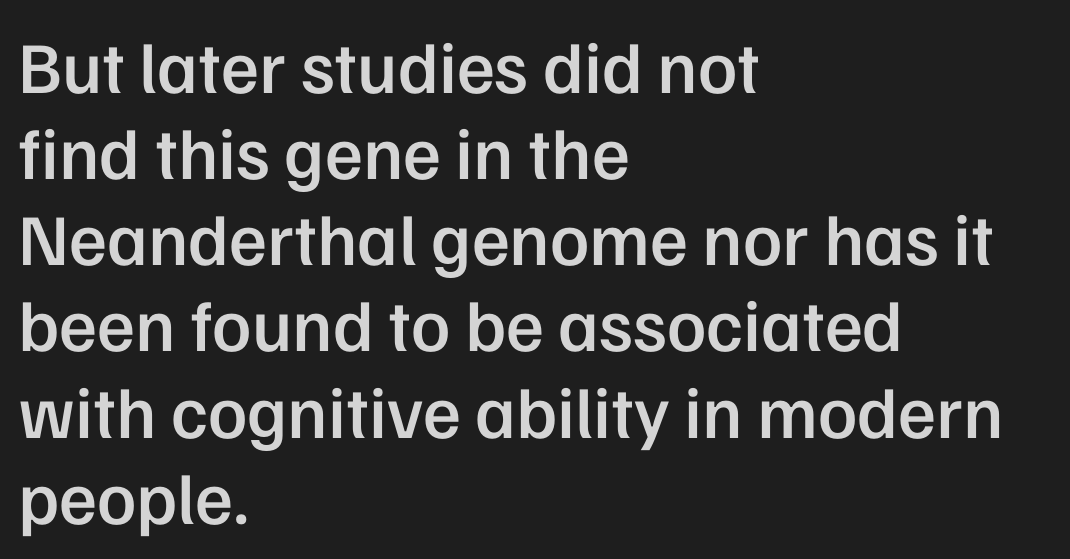
Check where the strokes stop: nothing finishes them off — pure sans. Left-aligned paragraph, ragged on the right. Posture: vertical. The space directly below the letters is spotless.
